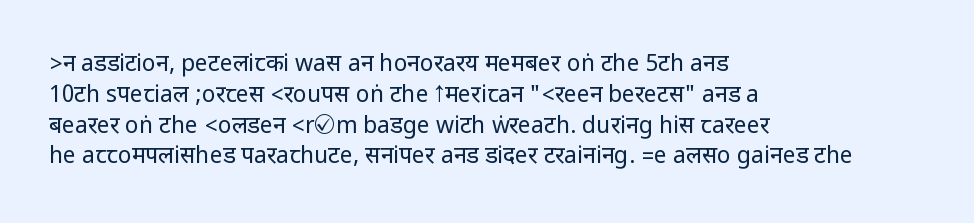
Q: Is the text bold? A: No.
Q: Is the text italic (slanted)? A: No, it is upright.
Q: Is the text underlined? A: No.
Q: How is the paragraph aligned? A: Left-aligned.
Q: Is the spacing between letters normal or unusually wide? A: Normal.
Q: Is the spacing between lines tight, normal or loose? A: Normal.
